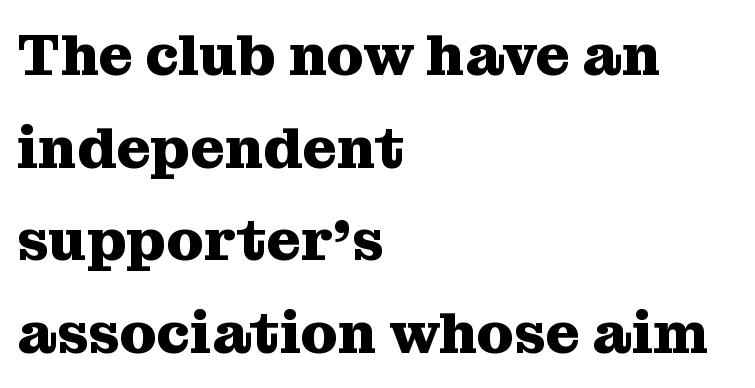
Descenders hang freely into open space. Leading: standard. I'd describe the lettering as bold — thick and assertive. I'd call this a serif setting — the letters wear small feet.
